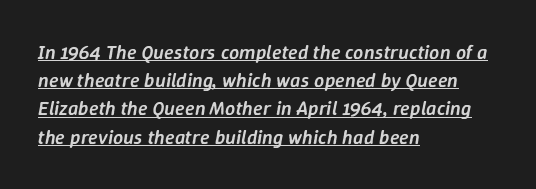
Q: Is the text bold? A: Semi-bold.
Q: Is the text italic (slanted)? A: Yes, it leans right by about 9 degrees.
Q: Is the text underlined? A: Yes.
Q: How is the paragraph aligned? A: Left-aligned.
Q: Is the spacing between letters normal or unusually wide? A: Normal.
Q: Is the spacing between lines tight, normal or loose? A: Normal.
